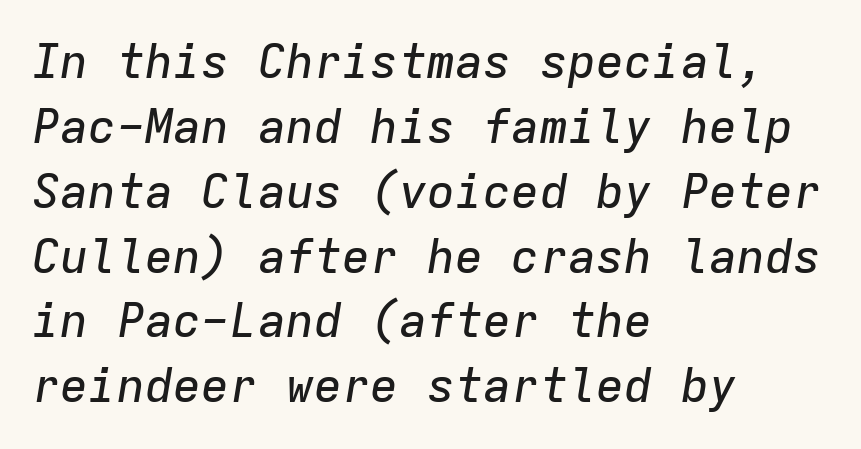
The image shows 47 px text type, italic (leaning right), monospaced; set left-aligned, normal line spacing (1.38x), normal letter spacing, not underlined; low stroke contrast and a medium x-height.
